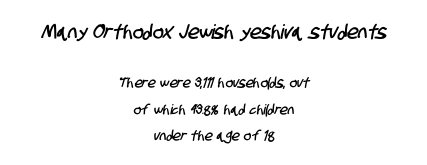
Neither beginnings nor endings align; midpoints do. Words appear dense and cohesive because spacing is normal. Of the two passages, the one on top uses the larger point size. Nobody drew a line under any word here.
